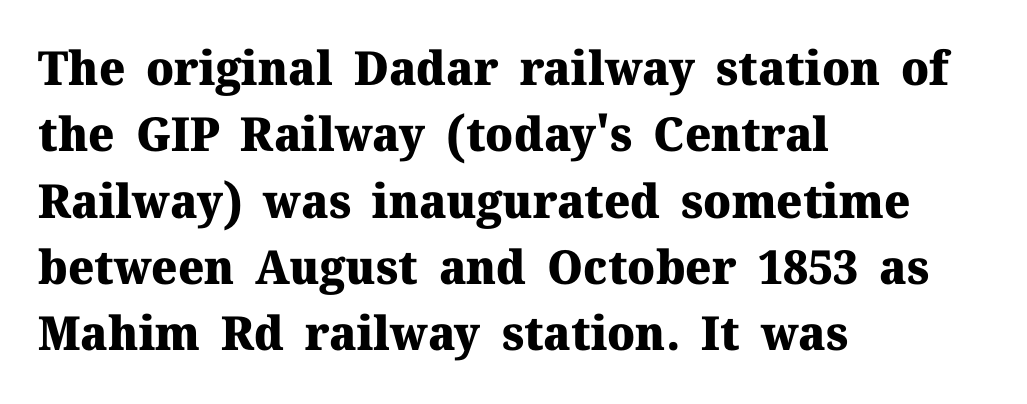
{"serif": "yes", "italic": "no", "bold": "yes", "weight": "heavy", "width": "normal", "stroke_contrast": "medium", "x_height": "medium", "monospaced": "no", "underline": "no", "align": "left", "line_spacing": "normal", "line_spacing_ratio": 1.41, "letter_spacing": "normal", "letter_spacing_em": 0.0, "glyph_px": 47}
